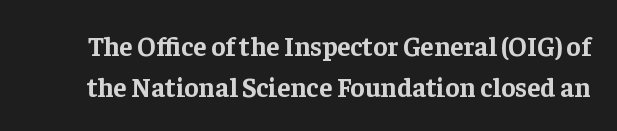
The passage shown is emphatically bold. Short note: letters normally spaced. Vertical strokes here are truly vertical. Words float on clear page, feet unadorned.
